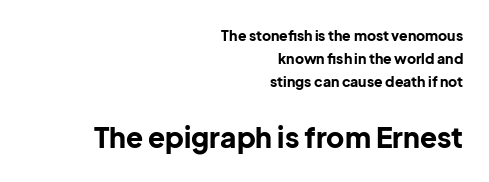
{"serif": "no", "italic": "no", "bold": "yes", "weight": "bold", "width": "normal", "stroke_contrast": "low", "x_height": "medium", "monospaced": "no", "underline": "no", "align": "right", "line_spacing": "normal", "line_spacing_ratio": 1.66, "letter_spacing": "normal", "letter_spacing_em": 0.0, "larger_block": "second", "size_ratio": 2.0, "glyph_px": 28}
